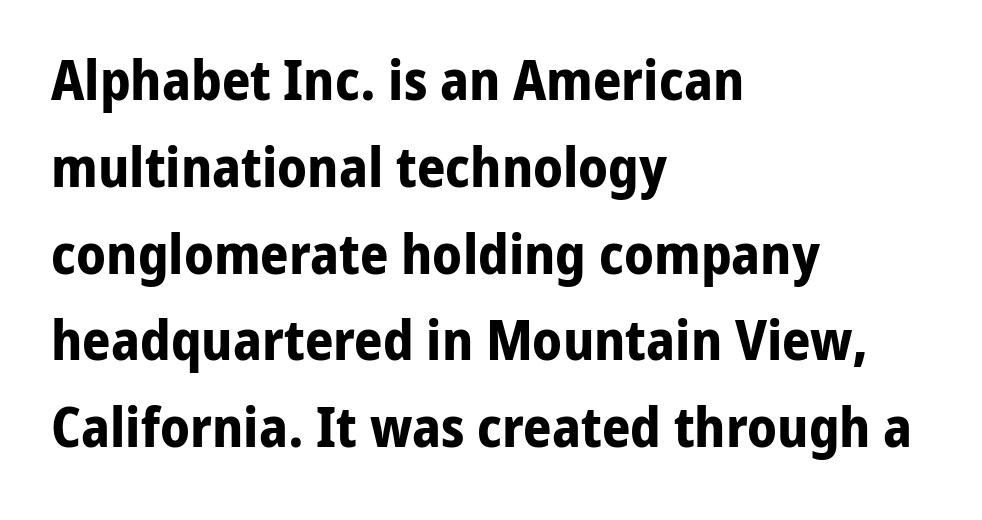
The image shows 56 px bold sans-serif type, upright; set left-aligned, normal line spacing (1.55x), normal letter spacing, not underlined; low stroke contrast and a medium x-height.
